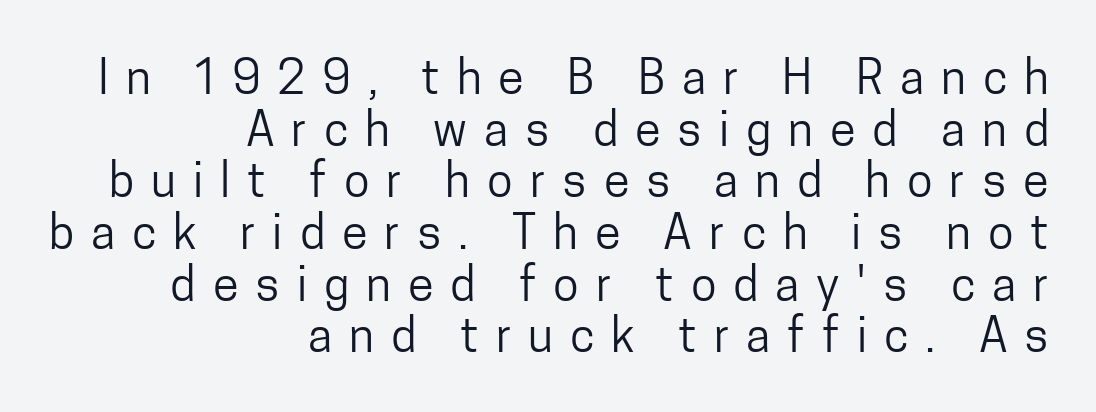
{"serif": "no", "italic": "no", "bold": "no", "weight": "regular", "width": "condensed", "stroke_contrast": "low", "x_height": "medium", "monospaced": "no", "underline": "no", "align": "right", "line_spacing": "tight", "line_spacing_ratio": 1.1, "letter_spacing": "wide", "letter_spacing_em": 0.36, "glyph_px": 47}
